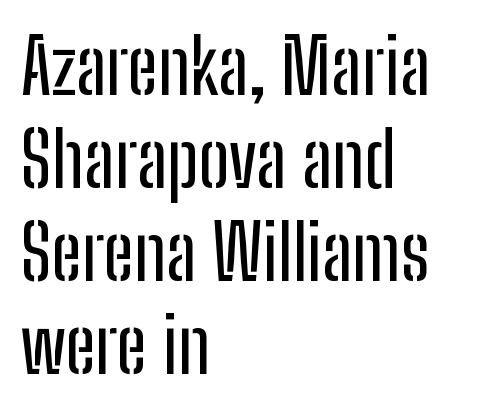
This sample has the flowing, uneven cadence of proportional lettering. The letters sit at their default tracking, neither squeezed nor spread. Layout note: lines flush left. Plain, unruled lines of type.
